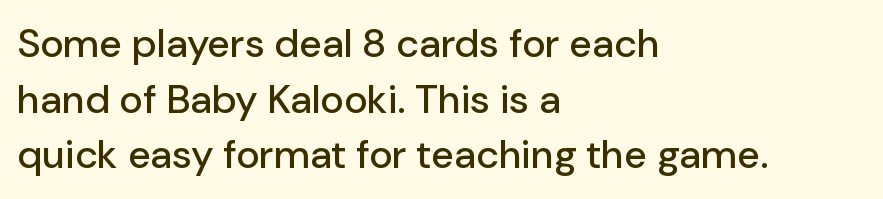
The image shows 40 px sans-serif type, upright; set left-aligned, normal line spacing (1.39x), normal letter spacing, not underlined; low stroke contrast and a medium x-height.
